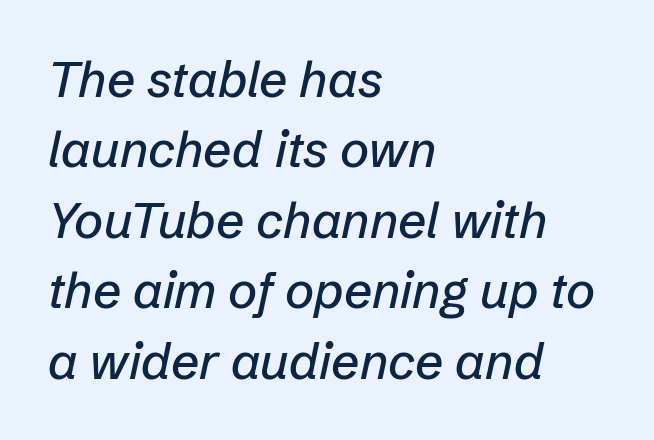
Q: Is the text italic (slanted)? A: Yes, it leans right by about 12 degrees.
Q: Is the text underlined? A: No.
Q: How is the paragraph aligned? A: Left-aligned.
Q: Is the spacing between letters normal or unusually wide? A: Normal.
Q: Is the spacing between lines tight, normal or loose? A: Normal.
Q: Width (condensed, normal, or wide)? A: Normal.
Q: Stroke contrast? A: Low.
Q: x-height? A: Medium.
Q: Monospaced? A: No.
